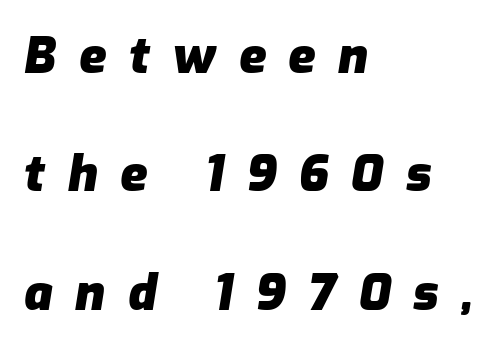
The image shows 50 px heavy type, italic (leaning right); set left-aligned, loose line spacing (2.37x), unusually wide letter spacing (+0.45 em), not underlined; low stroke contrast and a medium x-height.
